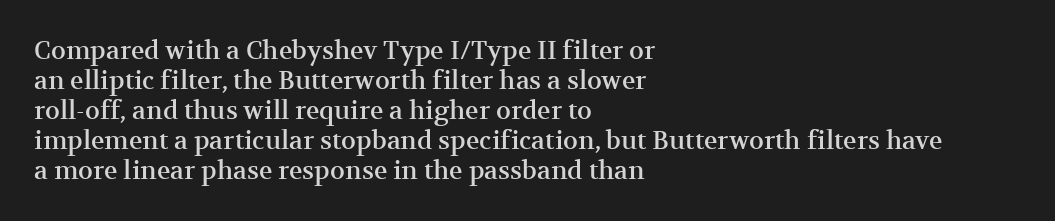
Italic? Not at all — the glyphs are vertical. Only glyphs here, with clear space below each row. Does the copy run flush right? No — it runs flush left. The letters sit at their default tracking, neither squeezed nor spread.
